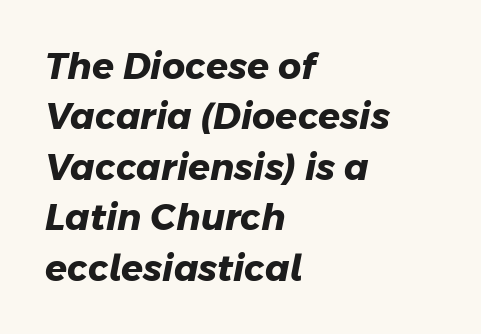
{"serif": "no", "bold": "yes", "weight": "heavy", "width": "normal", "stroke_contrast": "low", "x_height": "medium", "monospaced": "no", "underline": "no", "align": "left", "line_spacing": "normal", "line_spacing_ratio": 1.4, "letter_spacing": "normal", "letter_spacing_em": 0.0, "glyph_px": 36}
